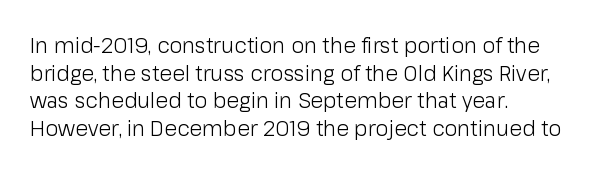
Every stem runs plumb, perpendicular to the baseline. Leftover space on each line is placed entirely after the last word. Check the space under the baseline: it is left empty. This reads as an unemphasized weight, regular at the heaviest. Caption: standard tracking, unaltered.
